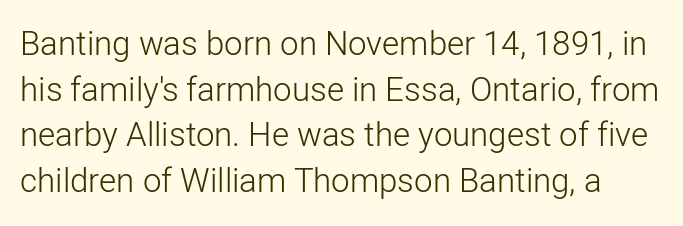
{"serif": "no", "italic": "no", "bold": "no", "weight": "light", "width": "normal", "stroke_contrast": "low", "x_height": "medium", "monospaced": "no", "underline": "no", "line_spacing": "normal", "line_spacing_ratio": 1.38, "letter_spacing": "normal", "letter_spacing_em": 0.0, "glyph_px": 33}
